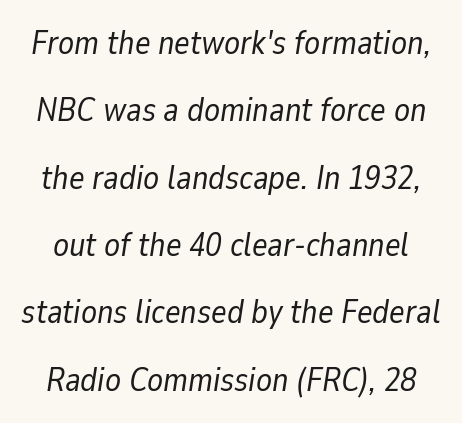
The face used here is proportionally spaced, like ordinary book or web type. Glyph-to-glyph distance matches everyday printed text. You can tell it's italic because the verticals aren't actually vertical. Has an underline been added? It has not. Each new line begins a long way beneath the previous one.
